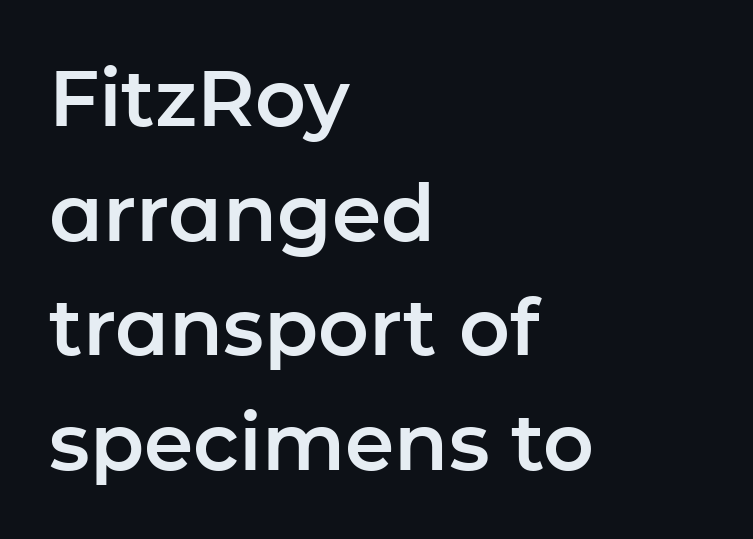
Descender tails drop into unmarked territory. Are there feet on the stems? There aren't — it's a sans. If you drew a ruler down the left edge, every line would touch it. Here the designer chose a conventional face with non-uniform glyph widths.
